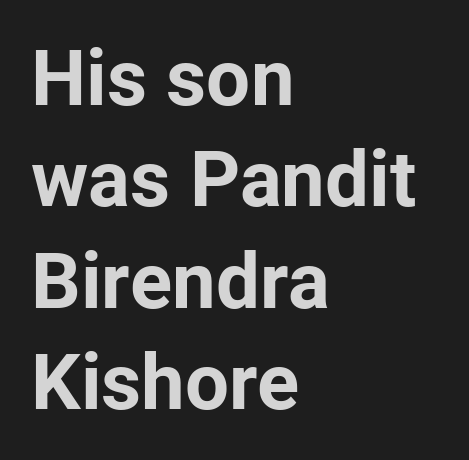
Q: Is the text bold? A: Yes.
Q: Is the text italic (slanted)? A: No, it is upright.
Q: Is the typeface a serif or a sans-serif typeface? A: Sans-serif.
Q: Is the text underlined? A: No.
Q: How is the paragraph aligned? A: Left-aligned.
Q: Is the spacing between letters normal or unusually wide? A: Normal.
Q: Is the spacing between lines tight, normal or loose? A: Normal.
Q: Width (condensed, normal, or wide)? A: Normal.
Q: Stroke contrast? A: Low.
Q: x-height? A: Medium.
Q: Monospaced? A: No.
